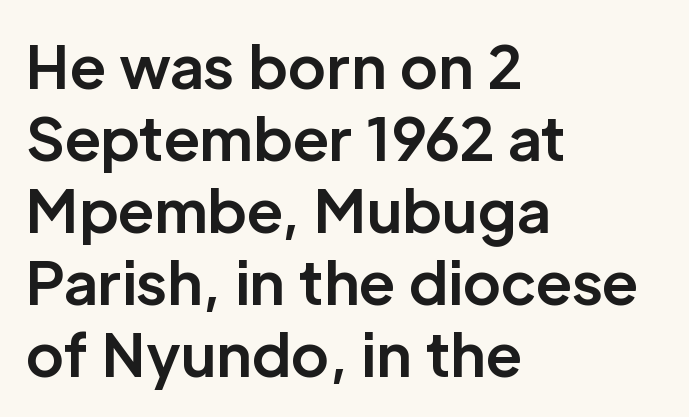
The image shows 58 px bold sans-serif type, upright; set left-aligned, line spacing 1.24x, normal letter spacing, not underlined; low stroke contrast and a medium x-height.
